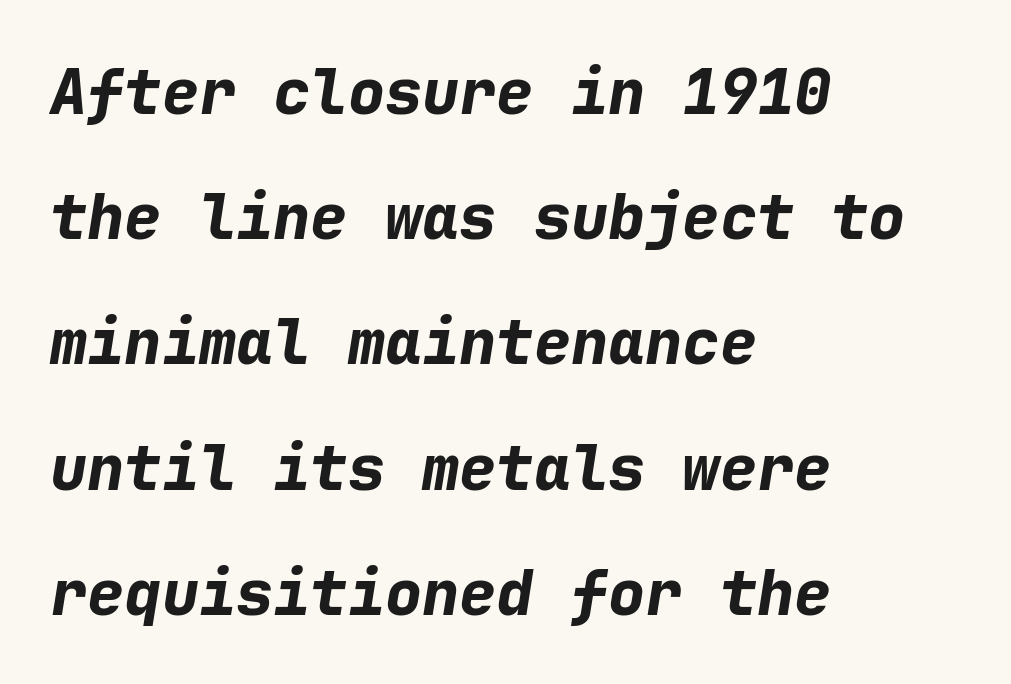
Lines of text with bare space underneath. Monospaced: the letters line up in strict vertical columns. A great deal of white space separates one row of letters from the next. Notice how thick the strokes are: this is what a full bold looks like. The rag falls on the right side of this text block.
